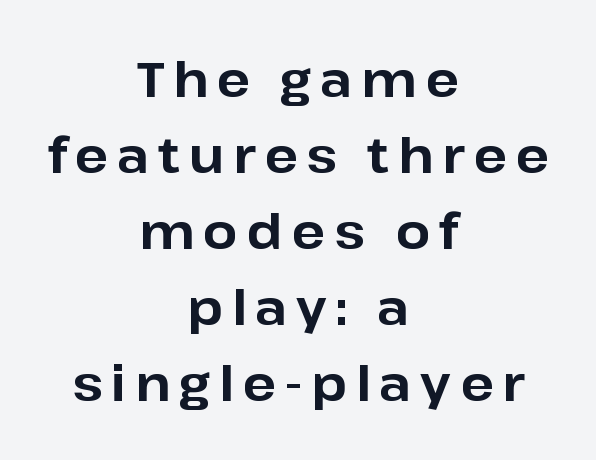
Notice how the stems are strictly vertical — no italics here. Spacing verdict: proportional, widths tailored to each character. A full-strength bold gives these letters their thick strokes. Teacher's note: observe the equal gaps on both sides — that is centered alignment. Regular leading.
